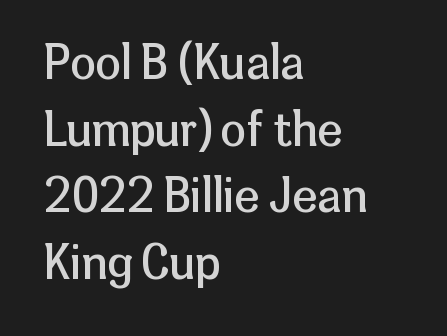
The specimen reads as upright at a glance. Each row of text sits above clean, open space. Typographically, this falls in the sans-serif category. Spacing verdict: proportional, widths tailored to each character.
